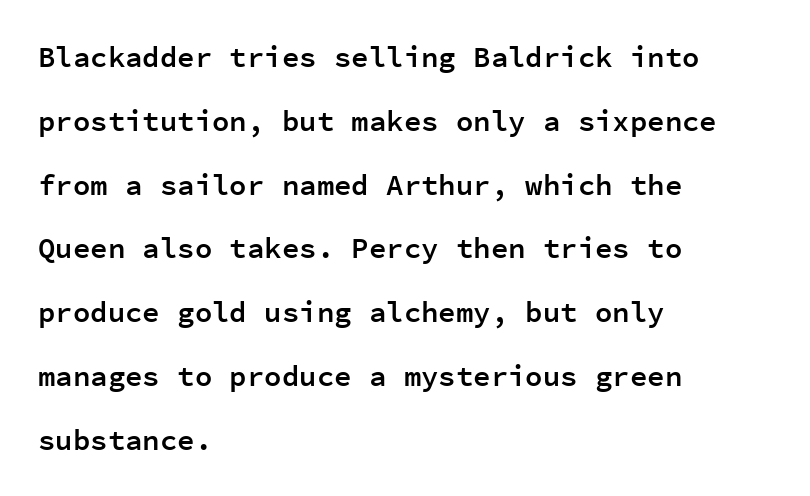
{"serif": "no", "italic": "no", "bold": "semi", "weight": "semibold", "width": "normal", "stroke_contrast": "low", "x_height": "medium", "monospaced": "yes", "underline": "no", "align": "left", "line_spacing": "loose", "line_spacing_ratio": 2.2, "letter_spacing": "normal", "letter_spacing_em": 0.0, "glyph_px": 29}
